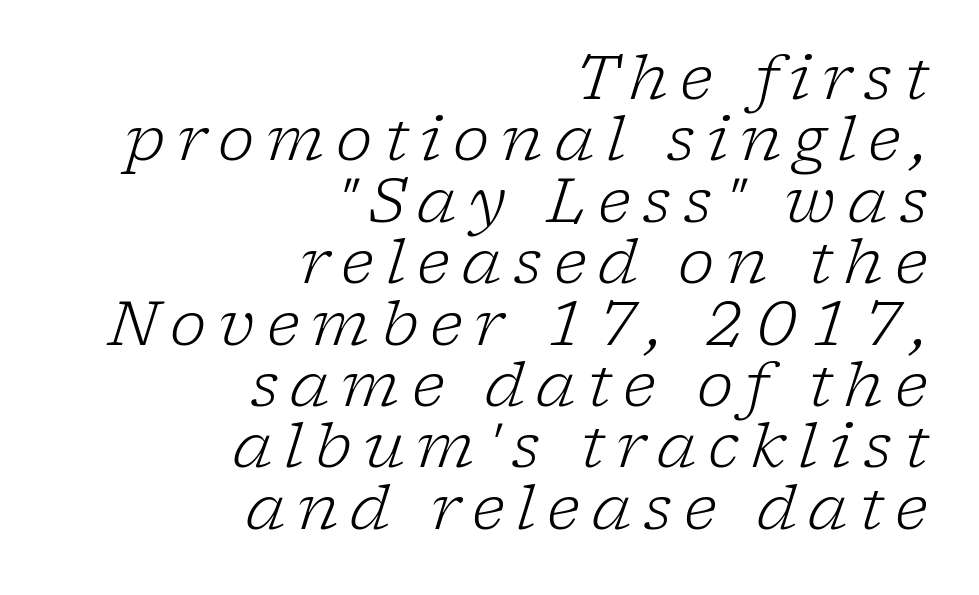
{"serif": "yes", "italic": "yes", "lean": "right", "slant_degrees": 17, "bold": "no", "weight": "light", "width": "normal", "stroke_contrast": "low", "x_height": "medium", "monospaced": "no", "underline": "no", "align": "right", "line_spacing": "tight", "line_spacing_ratio": 0.99, "glyph_px": 62}
